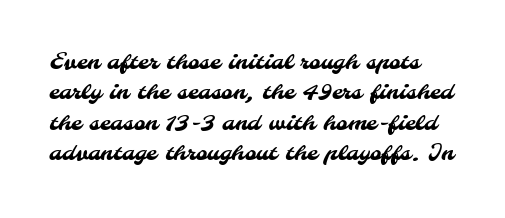
The words here are not underlined. The gaps between neighbouring characters are ordinary and unremarkable. These lines sit exactly where default settings would place them.
